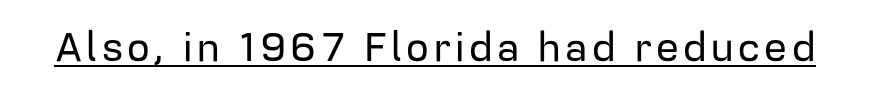
Q: Is the text italic (slanted)? A: No, it is upright.
Q: Is the typeface a serif or a sans-serif typeface? A: Sans-serif.
Q: Is the text underlined? A: Yes.
Q: Width (condensed, normal, or wide)? A: Normal.
Q: Stroke contrast? A: Low.
Q: x-height? A: Medium.
Q: Monospaced? A: No.
